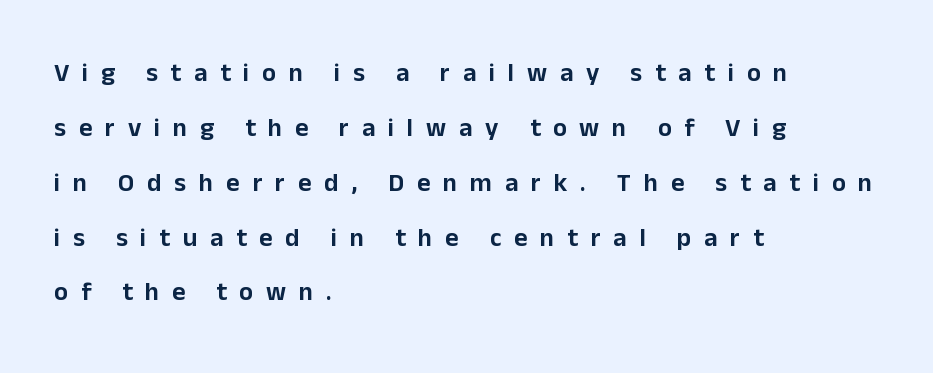
Q: Is the text italic (slanted)? A: No, it is upright.
Q: Is the text underlined? A: No.
Q: How is the paragraph aligned? A: Left-aligned.
Q: Is the spacing between letters normal or unusually wide? A: Unusually wide.
Q: Is the spacing between lines tight, normal or loose? A: Loose.
